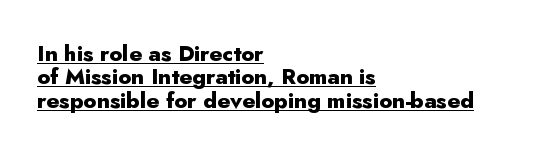
Letter spacing: default. These lines stack with their left ends in a neat column. A typographer would call this underscored text. Nope, not italic — everything's standing straight. Line spacing here is tight.
